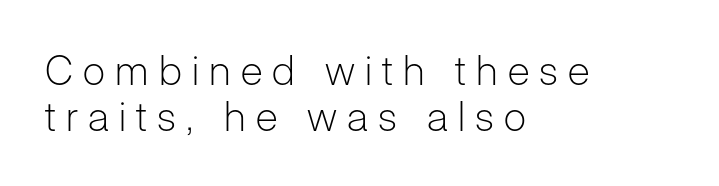
{"serif": "no", "italic": "no", "bold": "no", "weight": "light", "width": "normal", "stroke_contrast": "low", "x_height": "medium", "monospaced": "no", "underline": "no", "align": "left", "line_spacing": "tight", "line_spacing_ratio": 1.12, "letter_spacing": "wide", "letter_spacing_em": 0.25, "glyph_px": 41}
